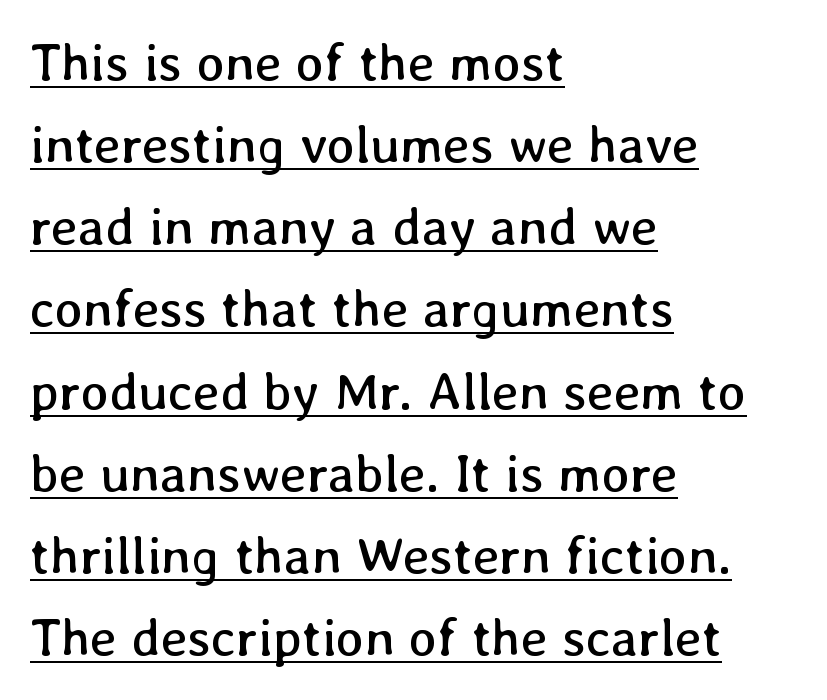
{"italic": "no", "bold": "no", "weight": "regular", "width": "normal", "stroke_contrast": "low", "x_height": "medium", "monospaced": "no", "underline": "yes", "align": "left", "line_spacing": "normal", "line_spacing_ratio": 1.55, "letter_spacing": "normal", "letter_spacing_em": 0.0, "glyph_px": 53}
